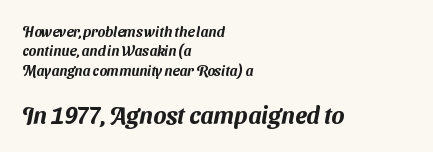
Leading: standard. Underlining? Definitely not there. The lower block of text is set noticeably larger than the block above it. These lines are set flush left with a ragged right edge.
